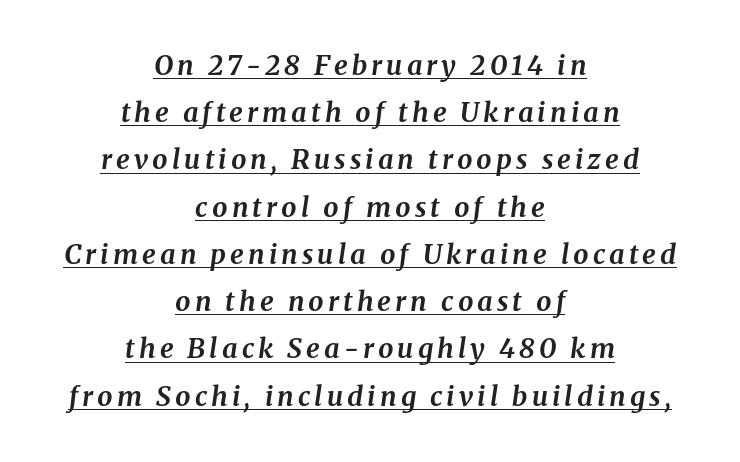
Underlining? Definitely there. The rag falls on both sides of this text block equally. The face used here has a pronounced slope to its letters. Is the type bold? Yes — the strokes are clearly thick and heavy.
